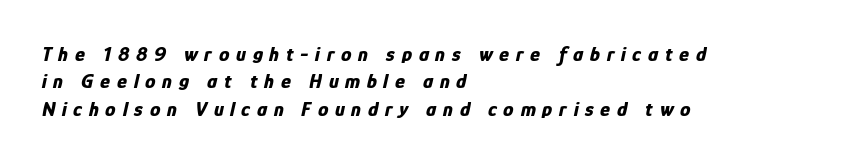
The image shows 21 px bold type, italic (leaning right); set left-aligned, normal line spacing (1.3x), unusually wide letter spacing (+0.32 em), not underlined.
